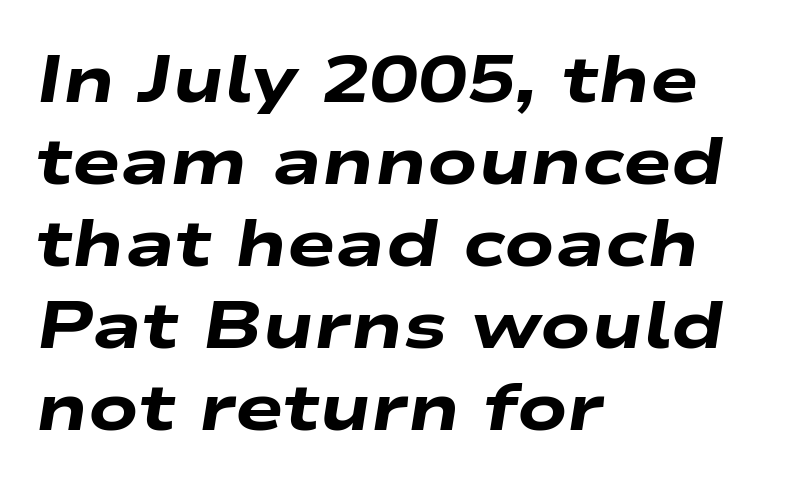
Q: Is the text bold? A: Yes.
Q: Is the text italic (slanted)? A: Yes, it leans right by about 9 degrees.
Q: Is the text underlined? A: No.
Q: How is the paragraph aligned? A: Left-aligned.
Q: Is the spacing between letters normal or unusually wide? A: Normal.
Q: Is the spacing between lines tight, normal or loose? A: Normal.
Q: Width (condensed, normal, or wide)? A: Wide.
Q: Stroke contrast? A: Low.
Q: x-height? A: Medium.
Q: Monospaced? A: No.
